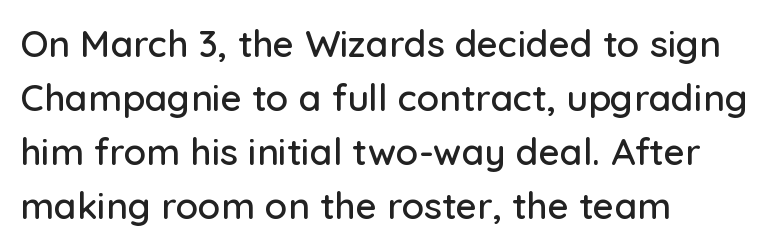
The image shows 37 px sans-serif type, upright; set left-aligned, normal line spacing (1.46x), normal letter spacing, not underlined; low stroke contrast and a medium x-height.
